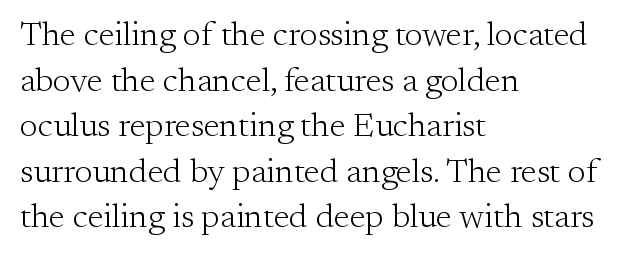
The image shows 34 px light serif type, upright; set left-aligned, normal line spacing (1.34x), normal letter spacing, not underlined; medium stroke contrast and a small x-height.
